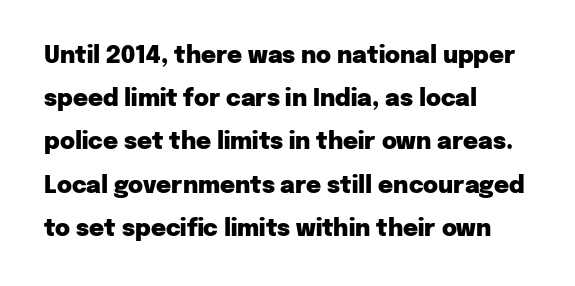
The image shows 23 px bold type, upright; set left-aligned, line spacing 1.88x, normal letter spacing, not underlined.
